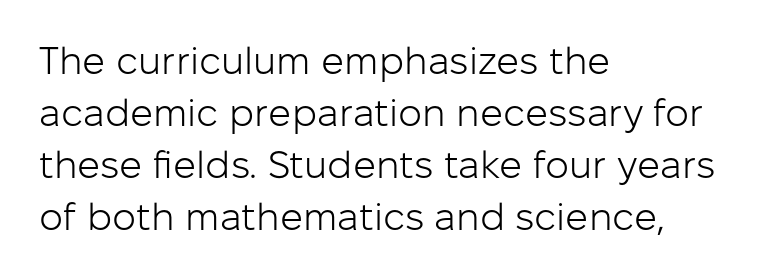
Examine the stroke ends and you'll find no serifs. Short note: letters normally spaced. Looks like regular typesetting: each glyph gets only the width it needs. Is the stroke heavy? The answer is a plain regular-or-lighter. Casual observation: everything's shoved over to the left.
